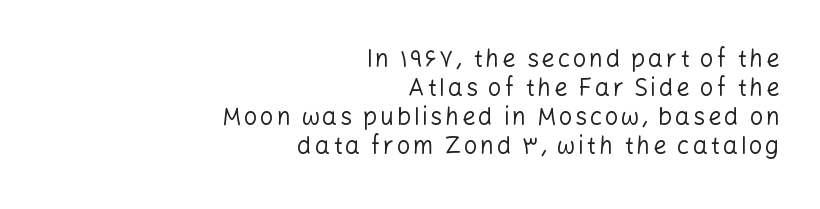
Posture: upright roman. The passage is arranged like a letterhead date or caption credit — flush right. The weight tops out at a normal text grade. Has an underline been added? It has not.
